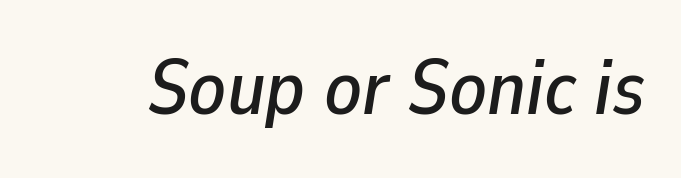
The glyphs are unaccompanied by any horizontal stroke below them. Spacing verdict: proportional, widths tailored to each character. The specimen reads as italic at a glance. How are the letters spaced? Ordinarily, with no added tracking.
